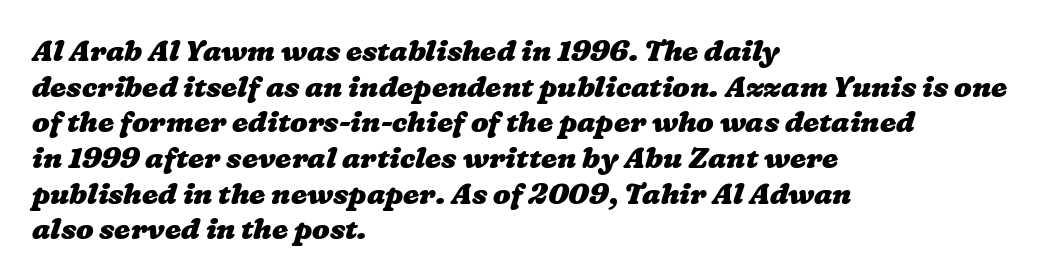
Q: Is the text bold? A: Yes.
Q: Is the text underlined? A: No.
Q: How is the paragraph aligned? A: Left-aligned.
Q: Is the spacing between letters normal or unusually wide? A: Normal.
Q: Width (condensed, normal, or wide)? A: Wide.
Q: Stroke contrast? A: Low.
Q: x-height? A: Medium.
Q: Monospaced? A: No.
